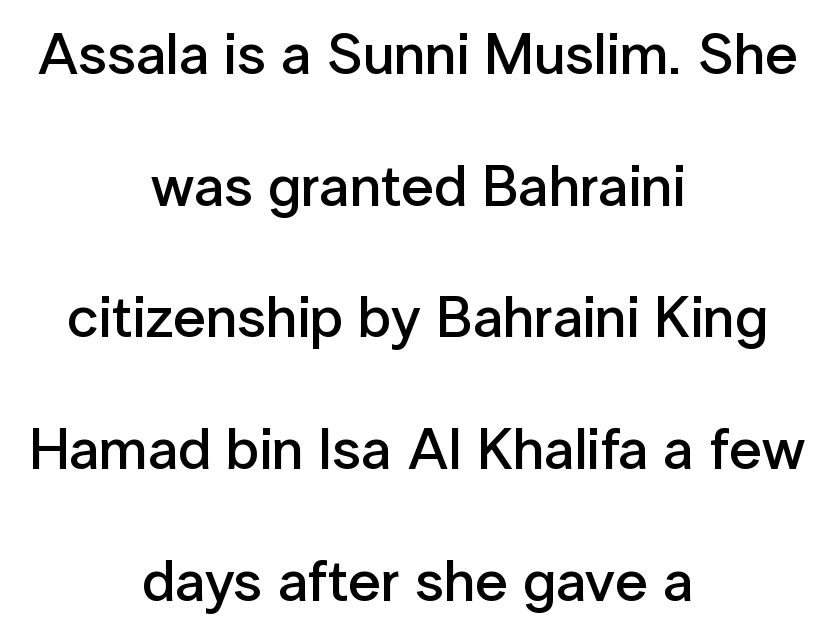
{"serif": "no", "italic": "no", "bold": "semi", "weight": "semibold", "width": "normal", "stroke_contrast": "low", "x_height": "medium", "monospaced": "no", "underline": "no", "align": "center", "line_spacing": "loose", "line_spacing_ratio": 2.27, "letter_spacing": "normal", "letter_spacing_em": 0.0, "glyph_px": 58}
